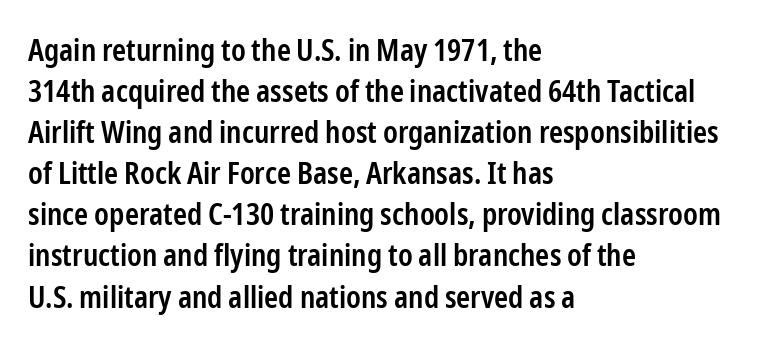
The image shows 30 px semibold, condensed sans-serif type, upright; set left-aligned, normal line spacing (1.37x), normal letter spacing, not underlined; low stroke contrast and a medium x-height.
